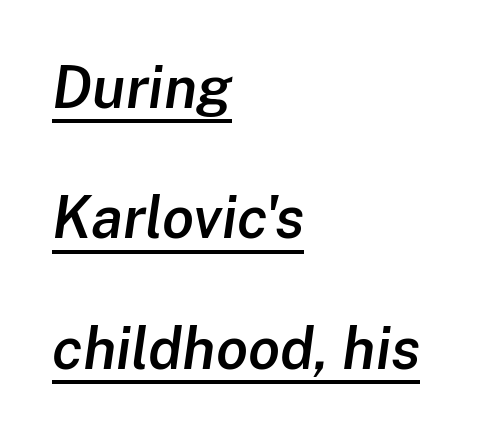
{"italic": "yes", "lean": "right", "slant_degrees": 8, "bold": "semi", "weight": "semibold", "width": "normal", "stroke_contrast": "low", "x_height": "medium", "monospaced": "no", "underline": "yes", "align": "left", "line_spacing": "loose", "line_spacing_ratio": 2.25, "letter_spacing": "normal", "letter_spacing_em": 0.0, "glyph_px": 58}
